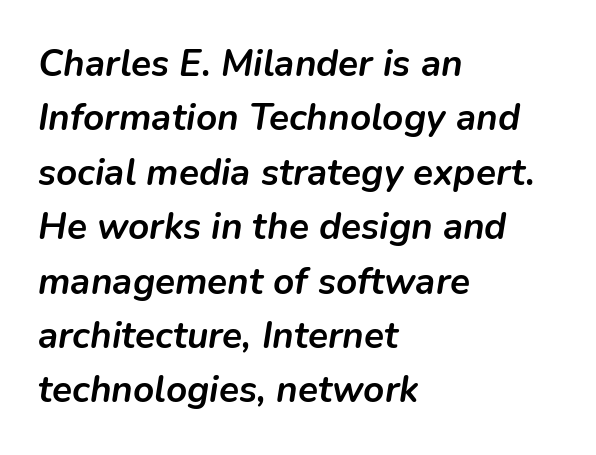
Q: Is the text bold? A: Yes.
Q: Is the text italic (slanted)? A: Yes, it leans right by about 9 degrees.
Q: Is the text underlined? A: No.
Q: How is the paragraph aligned? A: Left-aligned.
Q: Is the spacing between letters normal or unusually wide? A: Normal.
Q: Is the spacing between lines tight, normal or loose? A: Normal.
Q: Width (condensed, normal, or wide)? A: Normal.
Q: Stroke contrast? A: Low.
Q: x-height? A: Medium.
Q: Monospaced? A: No.
